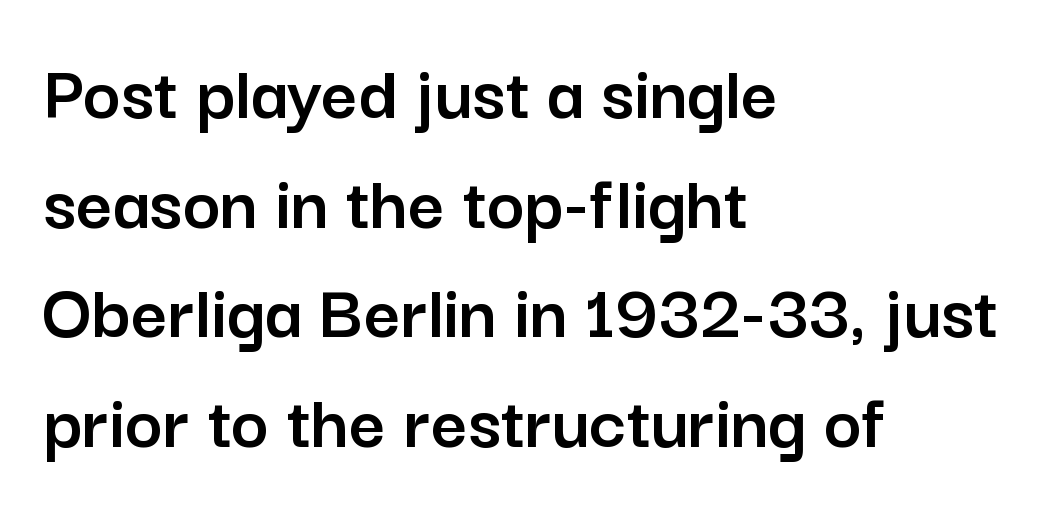
The letters stand upright; this is a roman face. The letters advance in unequal steps, a hallmark of proportional type. Letters rest on an invisible, unmarked baseline. Standard letterfit; no display-style spreading of the glyphs. The characters display no serif detailing; their extremities are plain.
